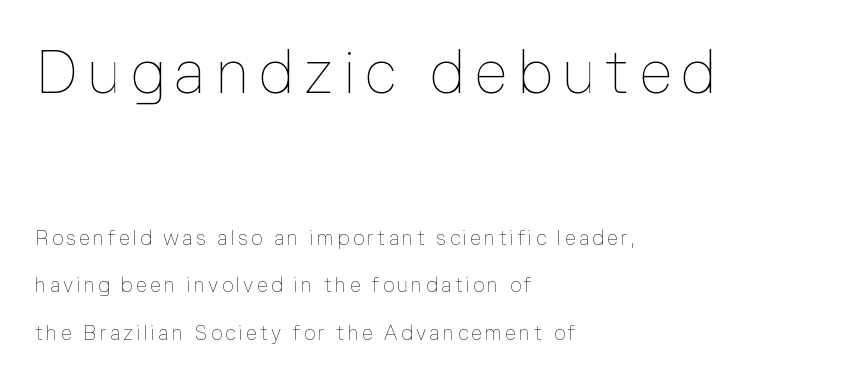
{"italic": "no", "bold": "no", "weight": "thin", "width": "normal", "stroke_contrast": "low", "x_height": "medium", "monospaced": "no", "underline": "no", "align": "left", "line_spacing": "loose", "line_spacing_ratio": 2.38, "larger_block": "first", "size_ratio": 3.0, "glyph_px": 60}
